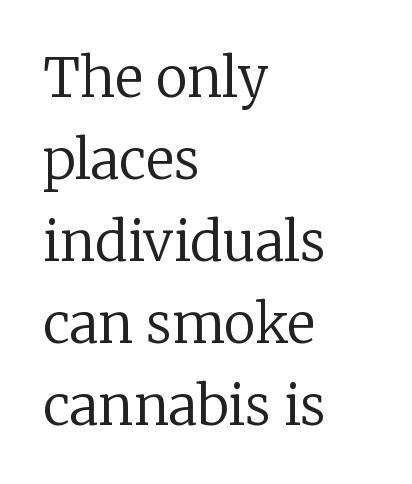
Q: Is the text bold? A: No.
Q: Is the text italic (slanted)? A: No, it is upright.
Q: Is the typeface a serif or a sans-serif typeface? A: Serif.
Q: Is the text underlined? A: No.
Q: How is the paragraph aligned? A: Left-aligned.
Q: Is the spacing between letters normal or unusually wide? A: Normal.
Q: Is the spacing between lines tight, normal or loose? A: Normal.
Q: Width (condensed, normal, or wide)? A: Normal.
Q: Stroke contrast? A: Low.
Q: x-height? A: Medium.
Q: Monospaced? A: No.
